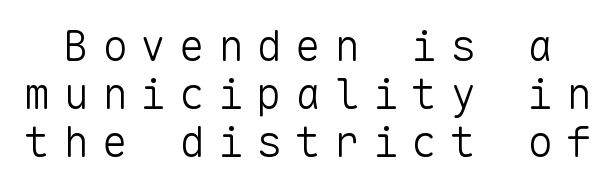
The image shows 43 px light sans-serif type, upright, monospaced; set tight line spacing (1.12x), unusually wide letter spacing (+0.3 em), not underlined; low stroke contrast and a medium x-height.
